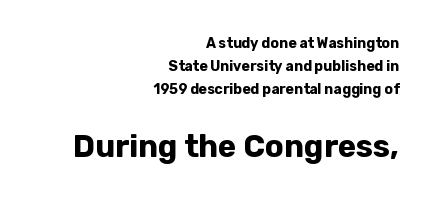
{"serif": "no", "italic": "no", "bold": "yes", "weight": "bold", "width": "normal", "stroke_contrast": "low", "x_height": "medium", "monospaced": "no", "underline": "no", "align": "right", "line_spacing": "normal", "line_spacing_ratio": 1.65, "letter_spacing": "normal", "letter_spacing_em": 0.0, "larger_block": "second", "size_ratio": 2.21, "glyph_px": 31}
